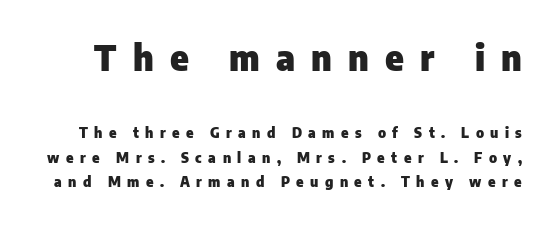
The image shows 35 px heavy sans-serif type, upright; set line spacing 1.75x, unusually wide letter spacing (+0.46 em), not underlined; the first (top) block is 2.5x larger; low stroke contrast and a medium x-height.
